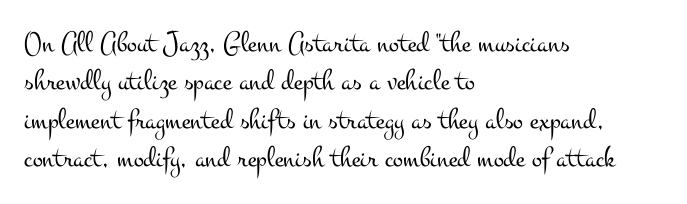
The image shows 30 px light, wide serif type; set left-aligned, normal line spacing (1.28x), normal letter spacing, not underlined; medium stroke contrast and a small x-height.
